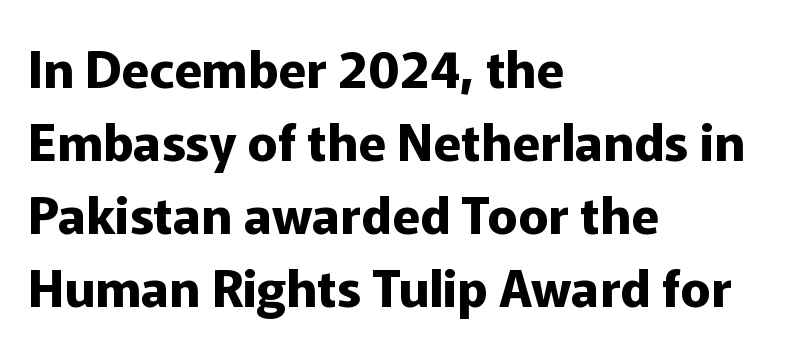
The image shows 51 px bold sans-serif type, upright; set left-aligned, normal line spacing (1.43x), normal letter spacing, not underlined; low stroke contrast and a medium x-height.
